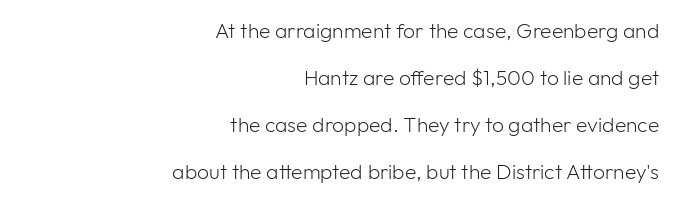
{"italic": "no", "bold": "no", "underline": "no", "align": "right", "line_spacing": "loose", "line_spacing_ratio": 2.24, "letter_spacing": "normal", "letter_spacing_em": 0.0, "glyph_px": 21}
